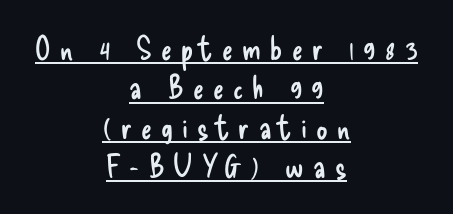
Q: Is the text bold? A: No.
Q: Is the text italic (slanted)? A: No, it is upright.
Q: Is the typeface a serif or a sans-serif typeface? A: Sans-serif.
Q: Is the text underlined? A: Yes.
Q: How is the paragraph aligned? A: Centered.
Q: Is the spacing between letters normal or unusually wide? A: Unusually wide.
Q: Width (condensed, normal, or wide)? A: Condensed.
Q: Stroke contrast? A: Low.
Q: x-height? A: Small.
Q: Monospaced? A: No.
